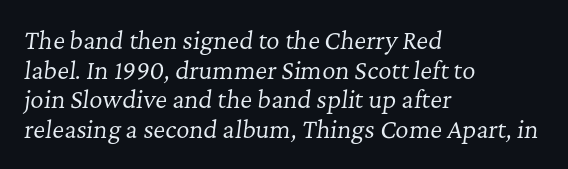
The specimen reads as italic at a glance. Where is the straight margin? On the left. One glance says typical: line gaps are just what's usual. No extra tracking has been applied to these lines.
